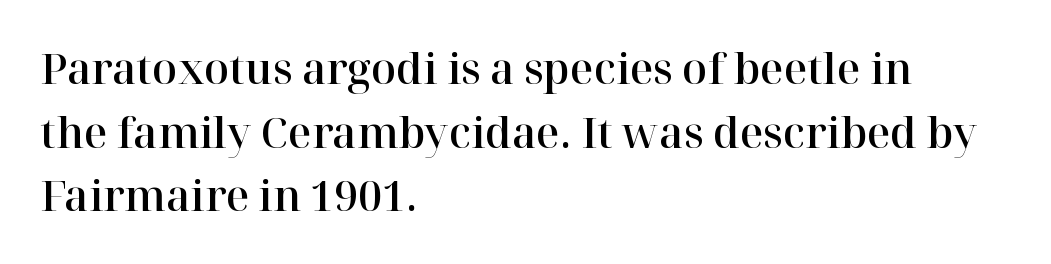
Q: Is the text italic (slanted)? A: No, it is upright.
Q: Is the typeface a serif or a sans-serif typeface? A: Serif.
Q: Is the text underlined? A: No.
Q: How is the paragraph aligned? A: Left-aligned.
Q: Is the spacing between letters normal or unusually wide? A: Normal.
Q: Is the spacing between lines tight, normal or loose? A: Normal.
Q: Width (condensed, normal, or wide)? A: Normal.
Q: Stroke contrast? A: High.
Q: x-height? A: Medium.
Q: Monospaced? A: No.
